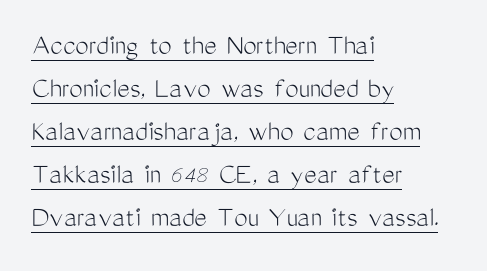
The image shows 30 px light, condensed sans-serif type, upright; set left-aligned, normal line spacing (1.43x), normal letter spacing, underlined; medium stroke contrast and a medium x-height.
